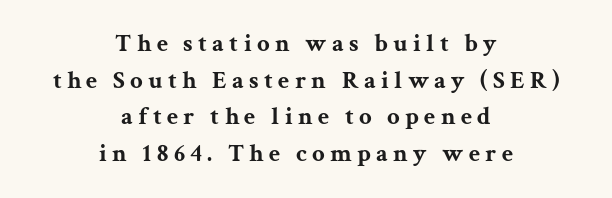
{"italic": "no", "bold": "yes", "underline": "no", "align": "center", "line_spacing": "normal", "line_spacing_ratio": 1.47, "letter_spacing": "wide", "letter_spacing_em": 0.21, "glyph_px": 25}
